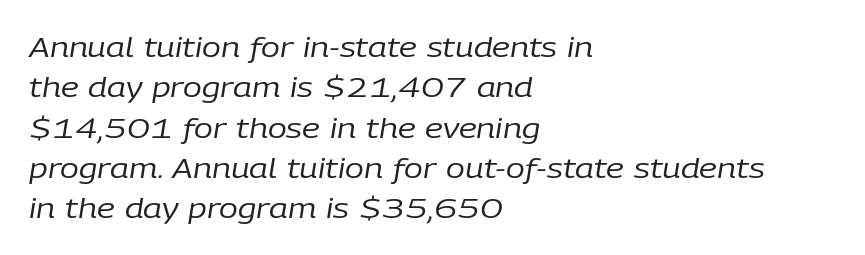
The image shows 28 px regular-weight type, italic (leaning right); set left-aligned, normal line spacing (1.44x), normal letter spacing, not underlined; low stroke contrast and a medium x-height.
